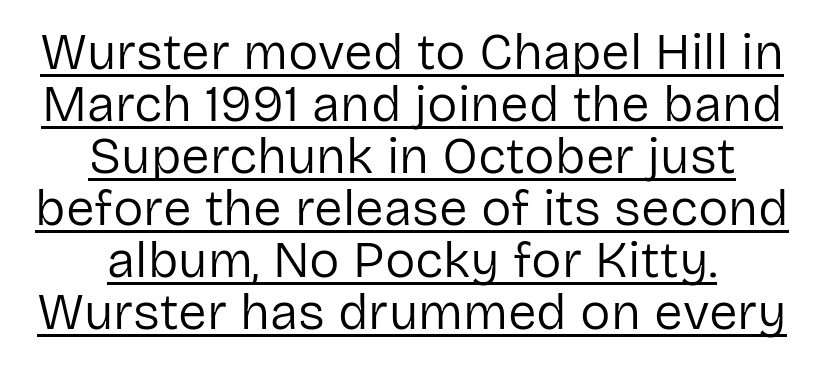
Q: Is the text bold? A: No.
Q: Is the text italic (slanted)? A: No, it is upright.
Q: Is the typeface a serif or a sans-serif typeface? A: Sans-serif.
Q: Is the text underlined? A: Yes.
Q: How is the paragraph aligned? A: Centered.
Q: Is the spacing between letters normal or unusually wide? A: Normal.
Q: Is the spacing between lines tight, normal or loose? A: Tight.
Q: Width (condensed, normal, or wide)? A: Normal.
Q: Stroke contrast? A: Low.
Q: x-height? A: Medium.
Q: Monospaced? A: No.
